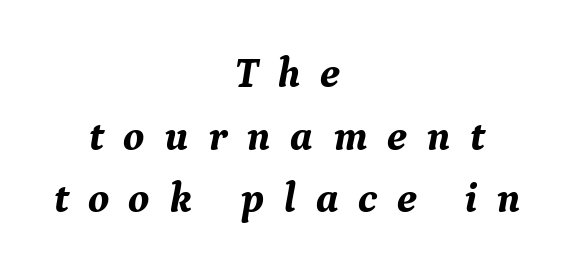
{"serif": "yes", "italic": "yes", "lean": "right", "slant_degrees": 9, "bold": "yes", "weight": "bold", "width": "normal", "stroke_contrast": "medium", "x_height": "medium", "monospaced": "no", "underline": "no", "align": "center", "line_spacing": "normal", "line_spacing_ratio": 1.49, "letter_spacing": "wide", "letter_spacing_em": 0.46, "glyph_px": 42}
